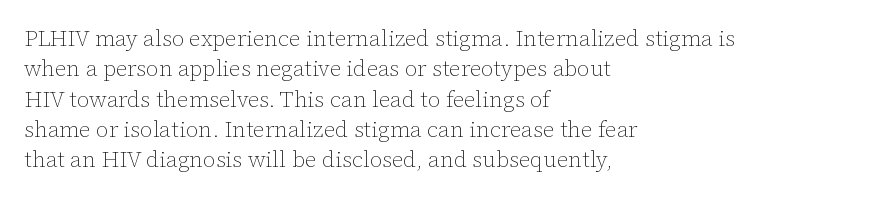
A quiet, ordinary-to-light weight characterises the typeface. The text block is weighted toward the left margin, trailing off unevenly rightward. This rendering leaves character spacing at its baseline value. Characters remain perfectly vertical along every line. The strip under each line holds only bare page.
